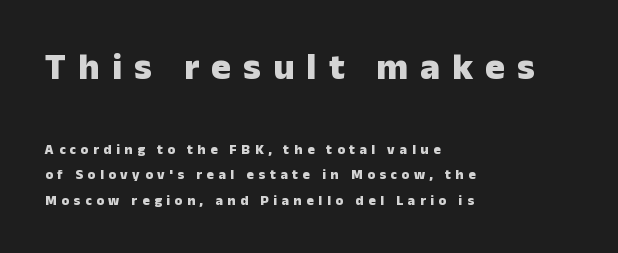
Q: Is the text bold? A: Yes.
Q: Is the text italic (slanted)? A: No, it is upright.
Q: Is the typeface a serif or a sans-serif typeface? A: Sans-serif.
Q: Is the text underlined? A: No.
Q: How is the paragraph aligned? A: Left-aligned.
Q: Is the spacing between letters normal or unusually wide? A: Unusually wide.
Q: Which block of text is set in a larger size, the first (top) or the second (bottom)? A: The first (top) one.
Q: Width (condensed, normal, or wide)? A: Normal.
Q: Stroke contrast? A: Low.
Q: x-height? A: Medium.
Q: Monospaced? A: No.
